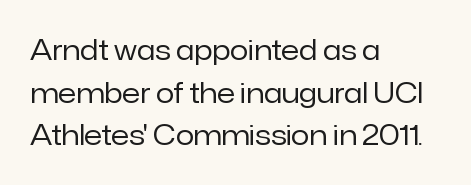
Q: Is the text bold? A: No.
Q: Is the text italic (slanted)? A: No, it is upright.
Q: Is the text underlined? A: No.
Q: How is the paragraph aligned? A: Left-aligned.
Q: Is the spacing between letters normal or unusually wide? A: Normal.
Q: Is the spacing between lines tight, normal or loose? A: Normal.
